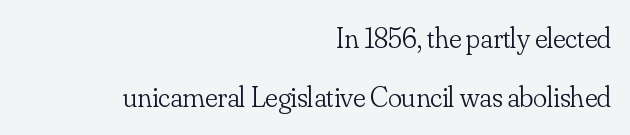
Q: Is the text bold? A: No.
Q: Is the text italic (slanted)? A: No, it is upright.
Q: Is the typeface a serif or a sans-serif typeface? A: Serif.
Q: Is the text underlined? A: No.
Q: How is the paragraph aligned? A: Right-aligned.
Q: Is the spacing between letters normal or unusually wide? A: Normal.
Q: Is the spacing between lines tight, normal or loose? A: Loose.
Q: Width (condensed, normal, or wide)? A: Normal.
Q: Stroke contrast? A: Low.
Q: x-height? A: Small.
Q: Monospaced? A: No.
